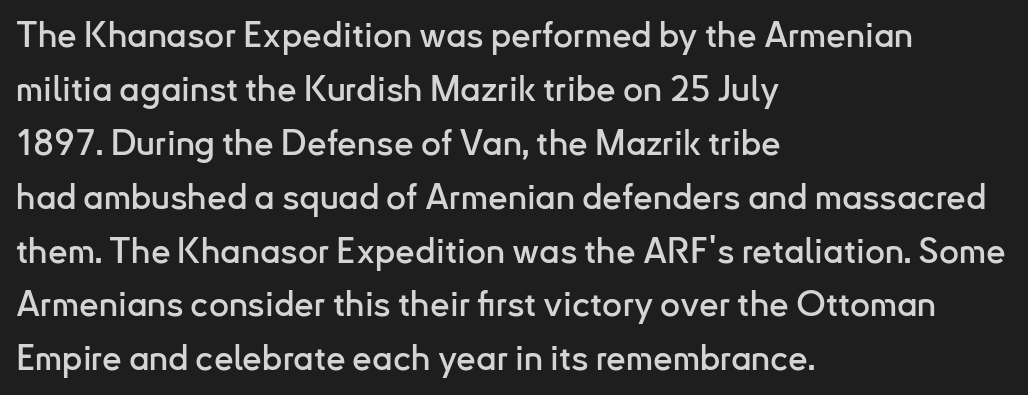
Nope, not italic — everything's standing straight. Font category for this specimen: sans-serif. Here the designer chose a conventional face with non-uniform glyph widths. Each row of text sits above clean, open space. Does extra space separate the letters? No, they use regular spacing.
